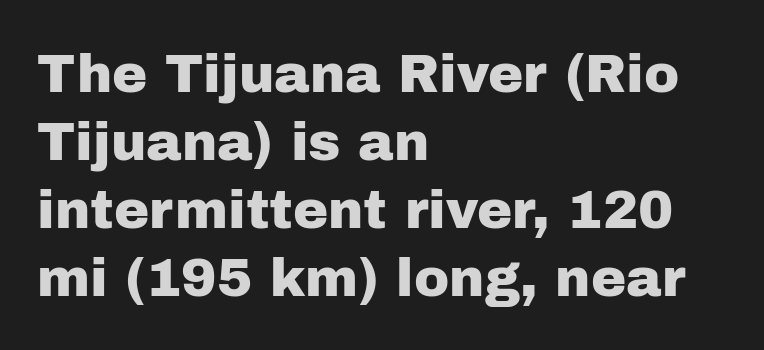
The image shows 53 px sans-serif type, upright; set left-aligned, normal line spacing (1.28x), normal letter spacing, not underlined; low stroke contrast and a medium x-height.
